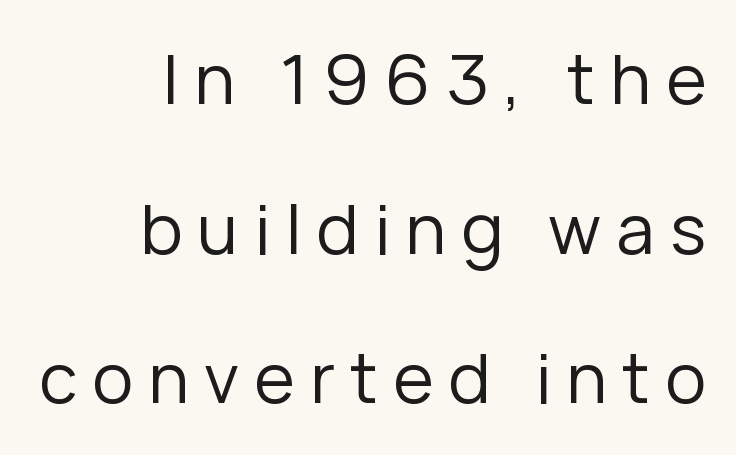
Q: Is the text bold? A: No.
Q: Is the text italic (slanted)? A: No, it is upright.
Q: Is the typeface a serif or a sans-serif typeface? A: Sans-serif.
Q: Is the text underlined? A: No.
Q: How is the paragraph aligned? A: Right-aligned.
Q: Is the spacing between letters normal or unusually wide? A: Unusually wide.
Q: Is the spacing between lines tight, normal or loose? A: Loose.
Q: Width (condensed, normal, or wide)? A: Normal.
Q: Stroke contrast? A: Low.
Q: x-height? A: Medium.
Q: Monospaced? A: No.
